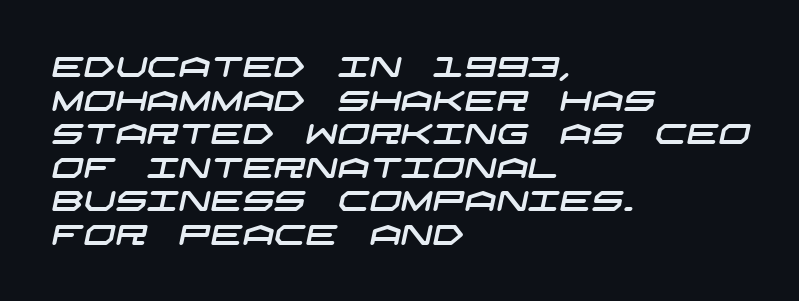
{"serif": "no", "width": "wide", "stroke_contrast": "low", "x_height": "large", "underline": "no", "align": "left", "line_spacing_ratio": 1.2, "letter_spacing": "normal", "letter_spacing_em": 0.0, "glyph_px": 28}
